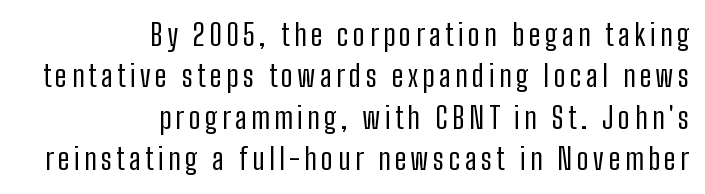
The image shows 30 px regular-weight, condensed sans-serif type, upright; set right-aligned, normal line spacing (1.38x), not underlined; low stroke contrast and a medium x-height.
